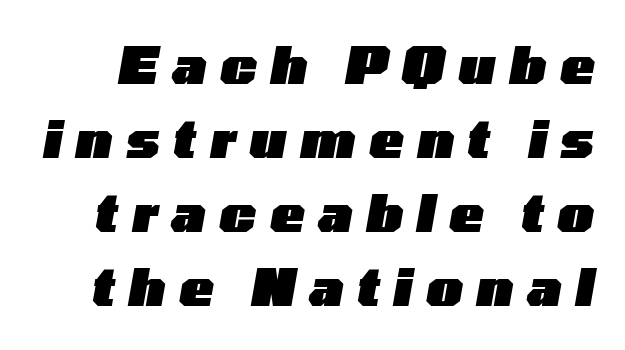
Proportional: the letters do not fall into vertical columns. Is the letter spacing exaggerated? Yes — the characters are pushed far apart. Any mark beneath the type? The region is blank. Italic? Definitely — the glyphs are oblique. If you measured baseline to baseline, you'd find a middling distance. Pretty heavy lettering here — definitely bold.
